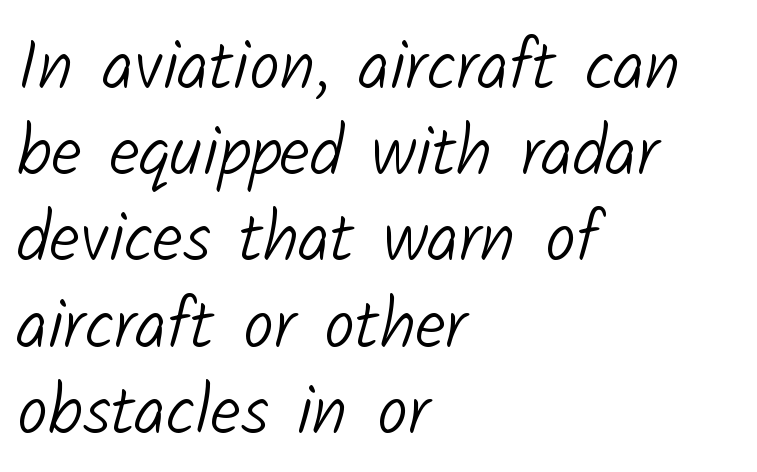
{"serif": "no", "bold": "no", "weight": "light", "width": "normal", "stroke_contrast": "low", "x_height": "medium", "monospaced": "no", "underline": "no", "align": "left", "line_spacing": "normal", "line_spacing_ratio": 1.25, "letter_spacing": "normal", "letter_spacing_em": 0.0, "glyph_px": 69}
